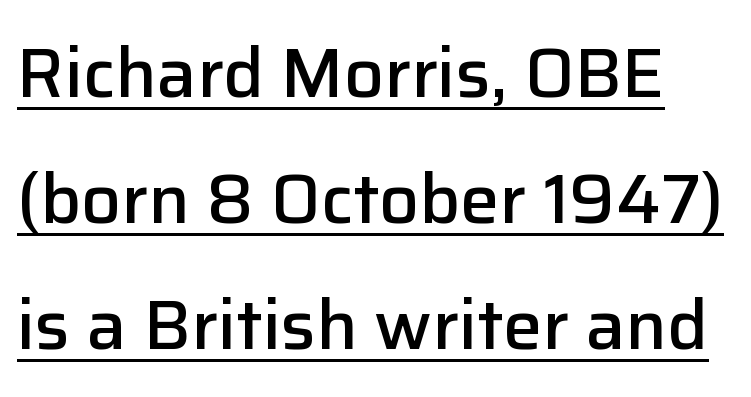
{"serif": "no", "italic": "no", "bold": "semi", "weight": "semibold", "width": "normal", "stroke_contrast": "low", "x_height": "medium", "monospaced": "no", "underline": "yes", "line_spacing_ratio": 1.8, "letter_spacing": "normal", "letter_spacing_em": 0.0, "glyph_px": 70}
